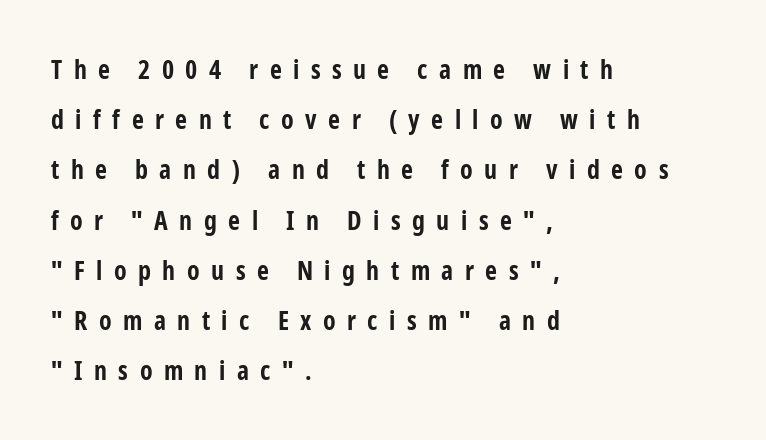
{"italic": "no", "bold": "yes", "underline": "no", "align": "left", "line_spacing": "loose", "line_spacing_ratio": 1.93, "letter_spacing": "wide", "letter_spacing_em": 0.44, "glyph_px": 26}
